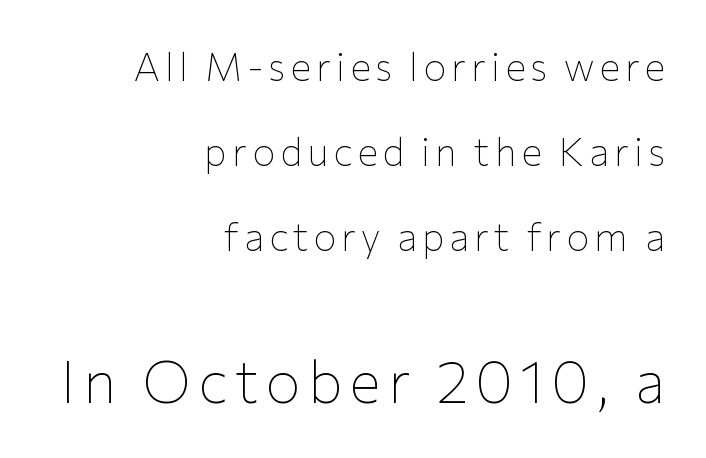
{"serif": "no", "italic": "no", "bold": "no", "weight": "thin", "width": "normal", "stroke_contrast": "low", "x_height": "medium", "monospaced": "no", "underline": "no", "align": "right", "line_spacing": "loose", "line_spacing_ratio": 2.18, "larger_block": "second", "size_ratio": 1.51, "glyph_px": 59}
